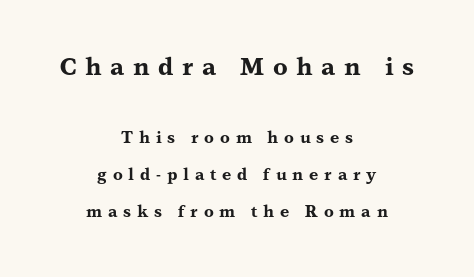
{"italic": "no", "bold": "yes", "underline": "no", "align": "center", "line_spacing": "loose", "line_spacing_ratio": 2.32, "letter_spacing": "wide", "letter_spacing_em": 0.36, "larger_block": "first", "size_ratio": 1.5, "glyph_px": 24}
